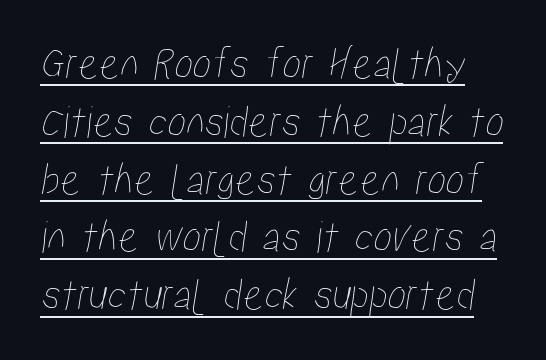
The passage shown has conventional tracking throughout. Check the space under the baseline: a stroke is drawn there. The passage shown is typed in a proportional face where columns would drift.
